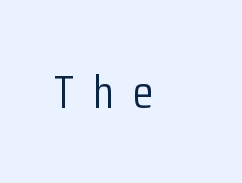
Letterform terminals end flat and unadorned throughout the passage. The letters are spread apart with noticeably loose tracking. Characters remain perfectly vertical along every line. You could not count columns in this text — the font is proportionally spaced.
